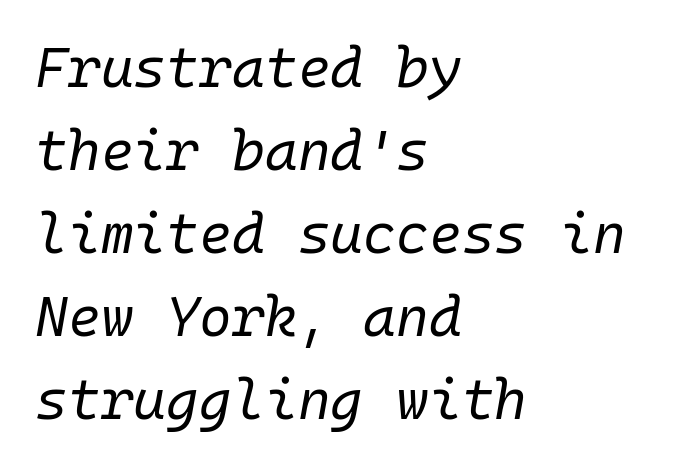
{"italic": "yes", "lean": "right", "slant_degrees": 10, "bold": "no", "weight": "regular", "width": "normal", "stroke_contrast": "low", "x_height": "medium", "monospaced": "yes", "underline": "no", "align": "left", "line_spacing": "normal", "line_spacing_ratio": 1.48, "letter_spacing": "normal", "letter_spacing_em": 0.0, "glyph_px": 56}
